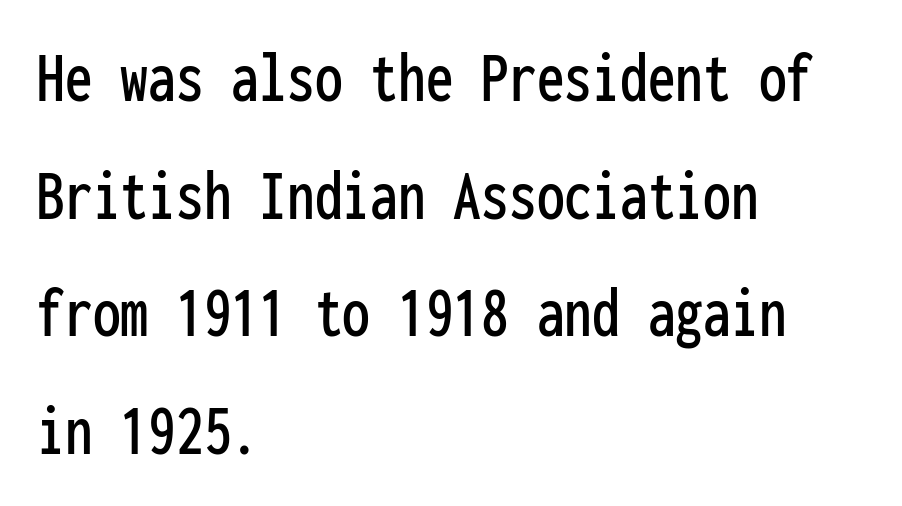
{"serif": "no", "italic": "no", "width": "condensed", "stroke_contrast": "low", "x_height": "medium", "monospaced": "yes", "underline": "no", "align": "left", "line_spacing": "normal", "line_spacing_ratio": 1.59, "letter_spacing": "normal", "letter_spacing_em": 0.0, "glyph_px": 74}
